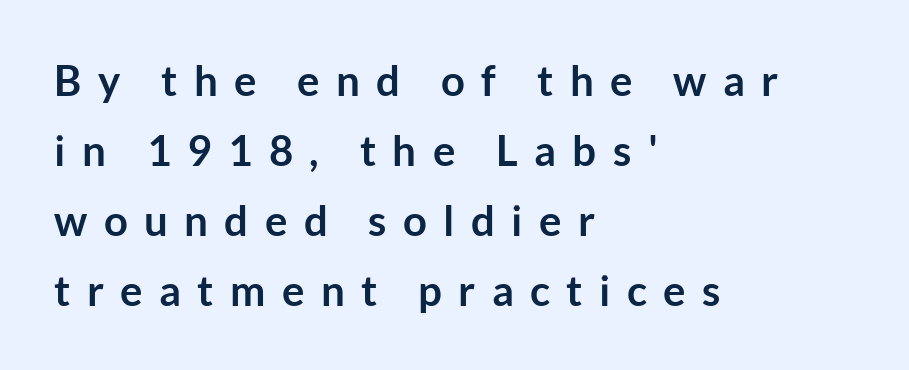
Q: Is the text bold? A: Yes.
Q: Is the text italic (slanted)? A: No, it is upright.
Q: Is the typeface a serif or a sans-serif typeface? A: Sans-serif.
Q: Is the text underlined? A: No.
Q: How is the paragraph aligned? A: Left-aligned.
Q: Is the spacing between letters normal or unusually wide? A: Unusually wide.
Q: Is the spacing between lines tight, normal or loose? A: Normal.
Q: Width (condensed, normal, or wide)? A: Normal.
Q: Stroke contrast? A: Low.
Q: x-height? A: Medium.
Q: Monospaced? A: No.
